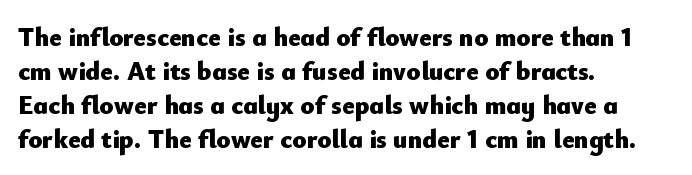
Q: Is the text bold? A: Yes.
Q: Is the text italic (slanted)? A: No, it is upright.
Q: Is the text underlined? A: No.
Q: How is the paragraph aligned? A: Left-aligned.
Q: Is the spacing between letters normal or unusually wide? A: Normal.
Q: Is the spacing between lines tight, normal or loose? A: Normal.
